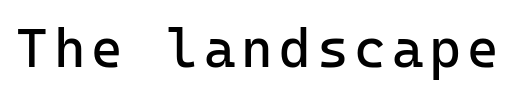
{"serif": "no", "italic": "no", "bold": "no", "weight": "regular", "width": "normal", "stroke_contrast": "low", "x_height": "medium", "monospaced": "yes", "underline": "no", "glyph_px": 54}
